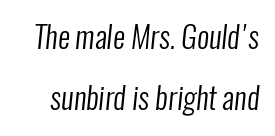
Each letter's strokes conclude bluntly, with no projecting serifs. The passage shown is typed in a proportional face where columns would drift. Descenders are the only things crossing below the line. Observe the ordinary spacing: letters are neighbours, not strangers. Vertically, the passage feels expansive, rows floating well apart.
